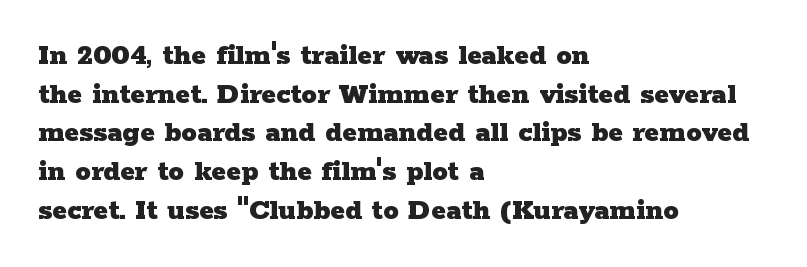
{"serif": "yes", "italic": "no", "bold": "yes", "weight": "heavy", "width": "wide", "stroke_contrast": "low", "x_height": "medium", "monospaced": "no", "underline": "no", "align": "left", "line_spacing": "normal", "line_spacing_ratio": 1.25, "letter_spacing": "normal", "letter_spacing_em": 0.0, "glyph_px": 31}
